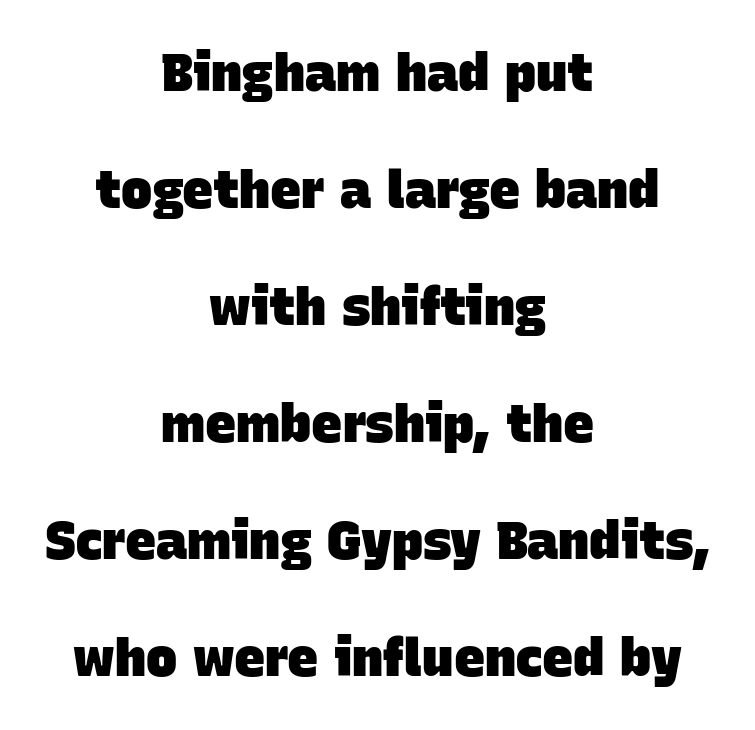
{"serif": "no", "bold": "yes", "weight": "heavy", "width": "normal", "stroke_contrast": "low", "x_height": "large", "monospaced": "no", "underline": "no", "align": "center", "line_spacing": "loose", "line_spacing_ratio": 2.25, "letter_spacing": "normal", "letter_spacing_em": 0.0, "glyph_px": 52}
